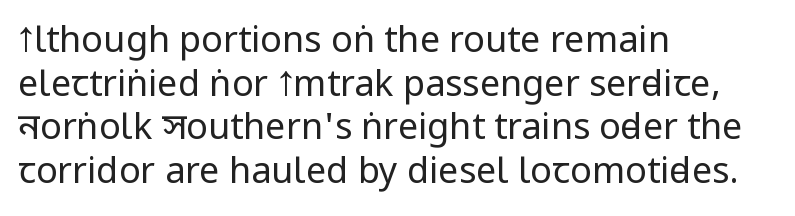
{"serif": "no", "italic": "no", "bold": "no", "weight": "regular", "width": "condensed", "stroke_contrast": "low", "x_height": "large", "monospaced": "no", "underline": "no", "align": "left", "line_spacing_ratio": 1.21, "letter_spacing": "normal", "letter_spacing_em": 0.0, "glyph_px": 36}
